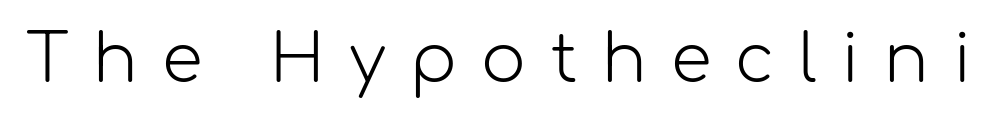
Q: Is the text bold? A: No.
Q: Is the text italic (slanted)? A: No, it is upright.
Q: Is the typeface a serif or a sans-serif typeface? A: Sans-serif.
Q: Is the text underlined? A: No.
Q: Is the spacing between letters normal or unusually wide? A: Unusually wide.
Q: Width (condensed, normal, or wide)? A: Normal.
Q: Stroke contrast? A: Low.
Q: x-height? A: Medium.
Q: Monospaced? A: No.
